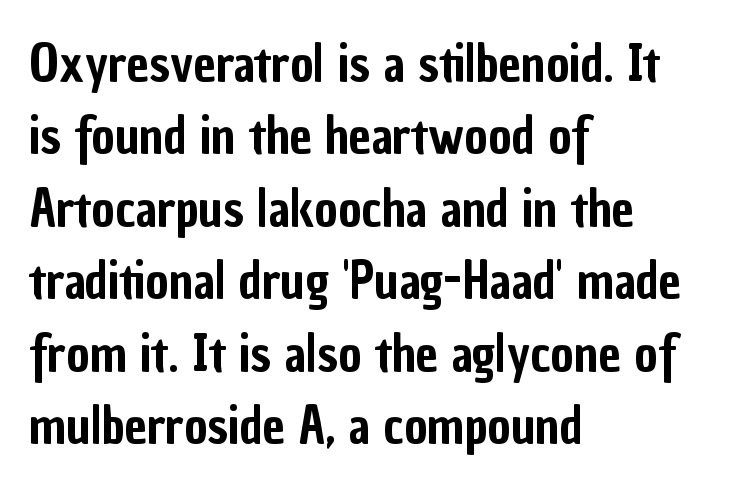
Q: Is the text italic (slanted)? A: No, it is upright.
Q: Is the typeface a serif or a sans-serif typeface? A: Sans-serif.
Q: Is the text underlined? A: No.
Q: How is the paragraph aligned? A: Left-aligned.
Q: Is the spacing between letters normal or unusually wide? A: Normal.
Q: Is the spacing between lines tight, normal or loose? A: Normal.
Q: Width (condensed, normal, or wide)? A: Condensed.
Q: Stroke contrast? A: Low.
Q: x-height? A: Medium.
Q: Monospaced? A: No.
